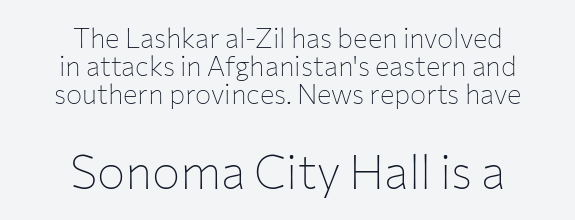
The image shows 47 px thin sans-serif type, upright; set centered, tight line spacing (1.03x), normal letter spacing, not underlined; the second (bottom) block is 1.74x larger; low stroke contrast and a medium x-height.
